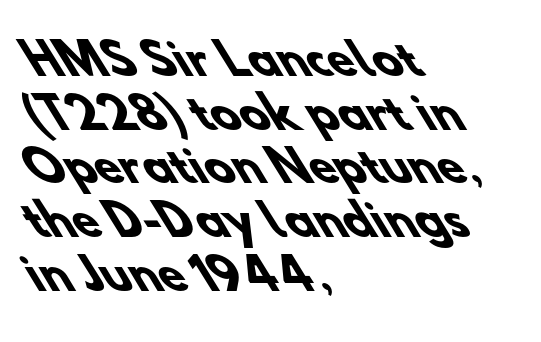
Q: Is the text bold? A: Yes.
Q: Is the typeface a serif or a sans-serif typeface? A: Sans-serif.
Q: Is the text underlined? A: No.
Q: How is the paragraph aligned? A: Left-aligned.
Q: Is the spacing between letters normal or unusually wide? A: Normal.
Q: Is the spacing between lines tight, normal or loose? A: Normal.
Q: Width (condensed, normal, or wide)? A: Normal.
Q: Stroke contrast? A: Low.
Q: x-height? A: Small.
Q: Monospaced? A: No.
